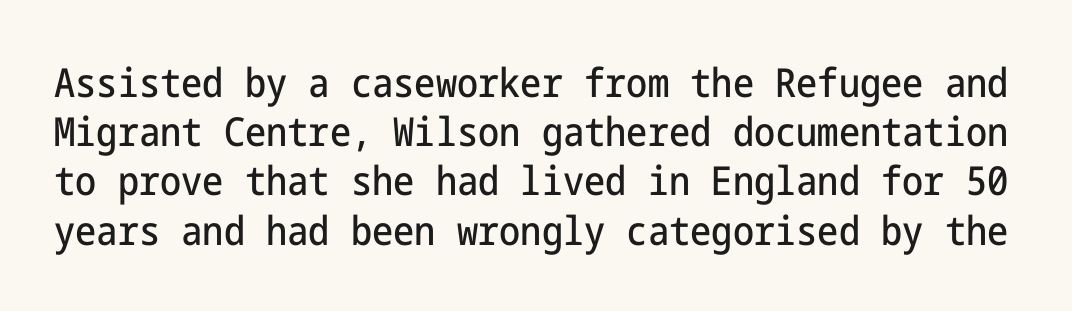
{"serif": "no", "italic": "no", "width": "condensed", "stroke_contrast": "low", "x_height": "medium", "underline": "no", "line_spacing_ratio": 1.23, "letter_spacing": "normal", "letter_spacing_em": 0.0, "glyph_px": 40}
